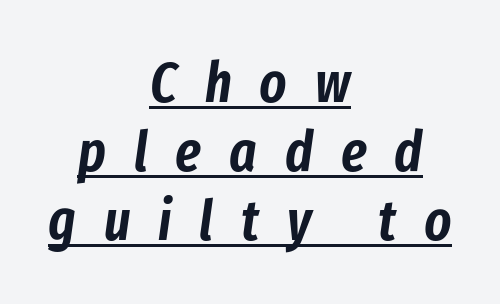
It's the slanting kind of type. The horizontal fit of the characters is loose and conspicuously gappy. Check the space under the baseline: a stroke is drawn there. Note the varied advance widths — an 'i' is clearly narrower than an 'm'. The typesetter chose a symmetrical, centered arrangement here.
